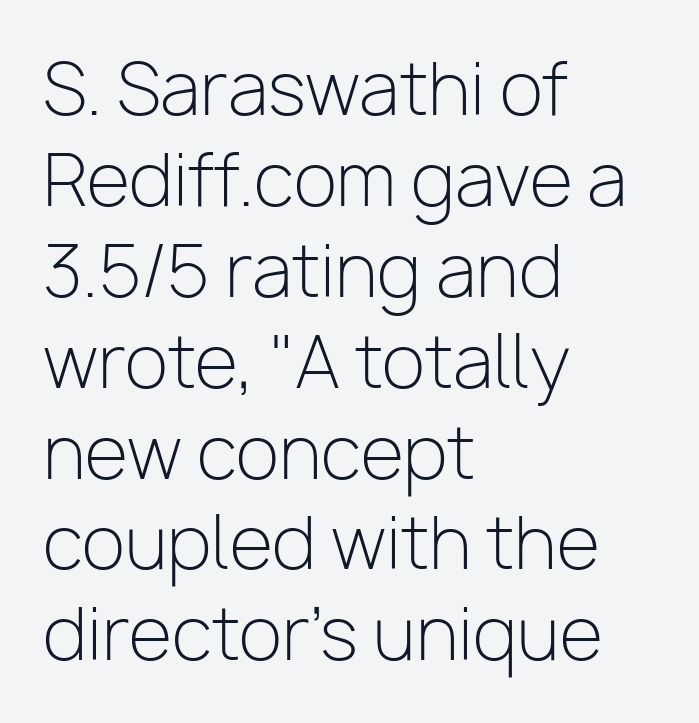
The image shows 71 px light sans-serif type, upright; set left-aligned, normal line spacing (1.28x), normal letter spacing, not underlined; low stroke contrast and a medium x-height.
